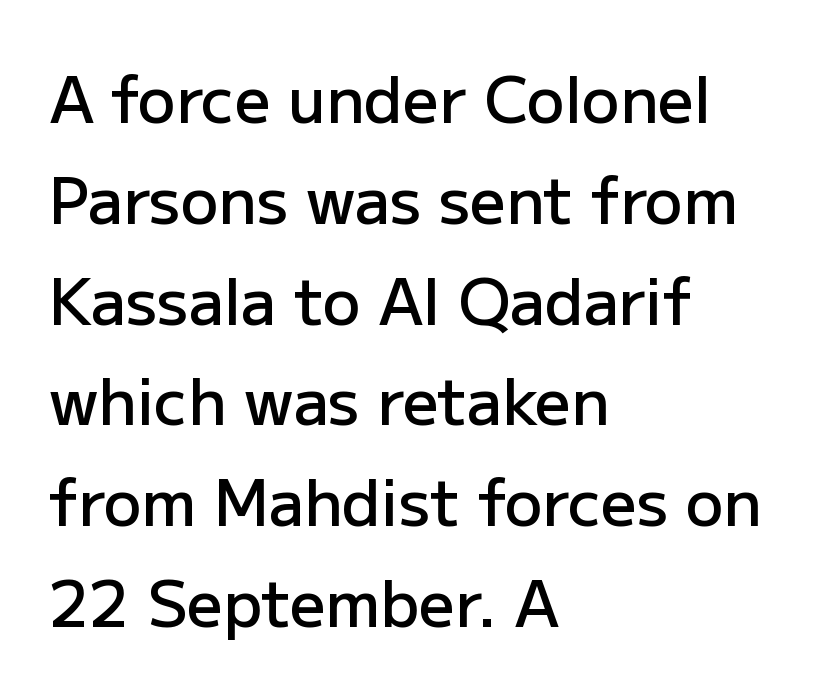
{"serif": "no", "italic": "no", "bold": "semi", "weight": "semibold", "width": "normal", "stroke_contrast": "low", "x_height": "medium", "monospaced": "no", "underline": "no", "align": "left", "line_spacing": "normal", "line_spacing_ratio": 1.6, "letter_spacing": "normal", "letter_spacing_em": 0.0, "glyph_px": 63}
